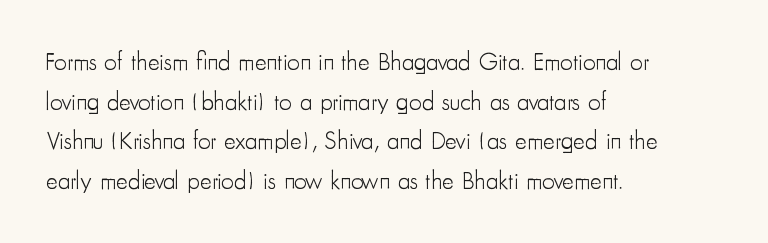
Q: Is the text bold? A: No.
Q: Is the text italic (slanted)? A: No, it is upright.
Q: Is the text underlined? A: No.
Q: How is the paragraph aligned? A: Left-aligned.
Q: Is the spacing between letters normal or unusually wide? A: Normal.
Q: Is the spacing between lines tight, normal or loose? A: Normal.
